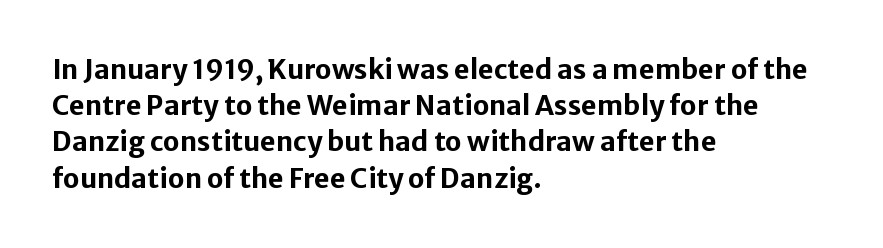
The image shows 27 px bold type, upright; set left-aligned, normal line spacing (1.34x), normal letter spacing, not underlined.
